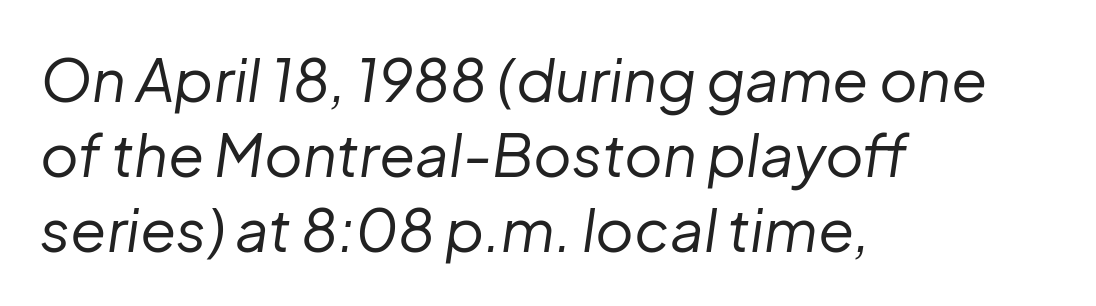
The image shows 59 px regular-weight type, italic (leaning right); set left-aligned, normal line spacing (1.27x), normal letter spacing, not underlined; low stroke contrast and a medium x-height.
